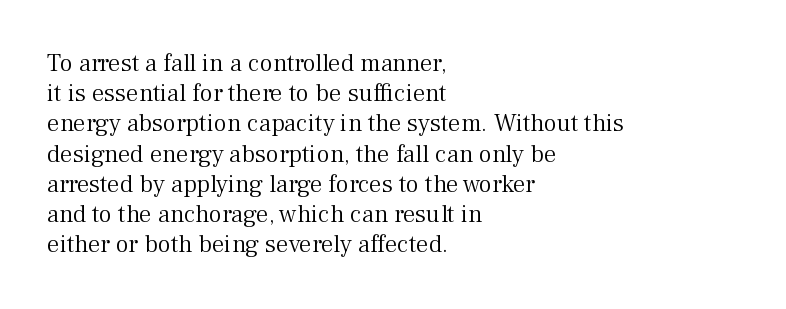
In terms of posture, this sample is upright. The rendering keeps characters at their native spacing. Caption: face not bold, strokes unweighted. The string is rendered with underlining switched off. Horizontal alignment here is leftward, the default for most running prose.
